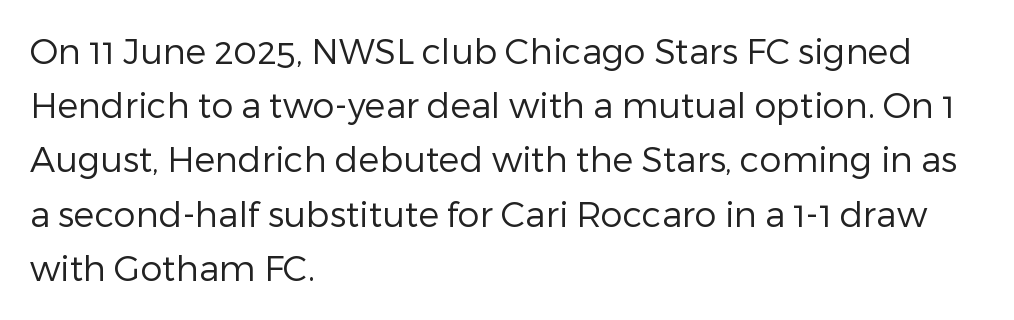
Q: Is the text bold? A: No.
Q: Is the text italic (slanted)? A: No, it is upright.
Q: Is the typeface a serif or a sans-serif typeface? A: Sans-serif.
Q: Is the text underlined? A: No.
Q: How is the paragraph aligned? A: Left-aligned.
Q: Is the spacing between letters normal or unusually wide? A: Normal.
Q: Is the spacing between lines tight, normal or loose? A: Normal.
Q: Width (condensed, normal, or wide)? A: Normal.
Q: Stroke contrast? A: Low.
Q: x-height? A: Medium.
Q: Monospaced? A: No.
